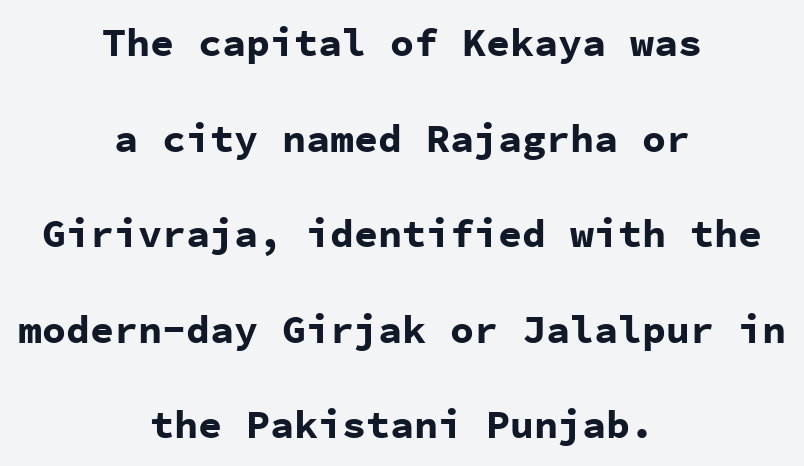
{"serif": "no", "italic": "no", "bold": "yes", "weight": "bold", "width": "normal", "stroke_contrast": "low", "x_height": "medium", "monospaced": "yes", "underline": "no", "align": "center", "line_spacing": "loose", "line_spacing_ratio": 2.39, "letter_spacing": "normal", "letter_spacing_em": 0.0, "glyph_px": 40}
